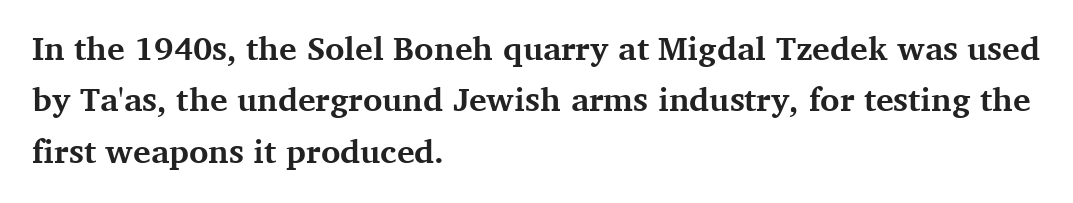
{"serif": "yes", "italic": "no", "bold": "yes", "weight": "bold", "width": "normal", "stroke_contrast": "medium", "x_height": "medium", "monospaced": "no", "underline": "no", "align": "left", "line_spacing": "normal", "line_spacing_ratio": 1.56, "letter_spacing": "normal", "letter_spacing_em": 0.0, "glyph_px": 33}
